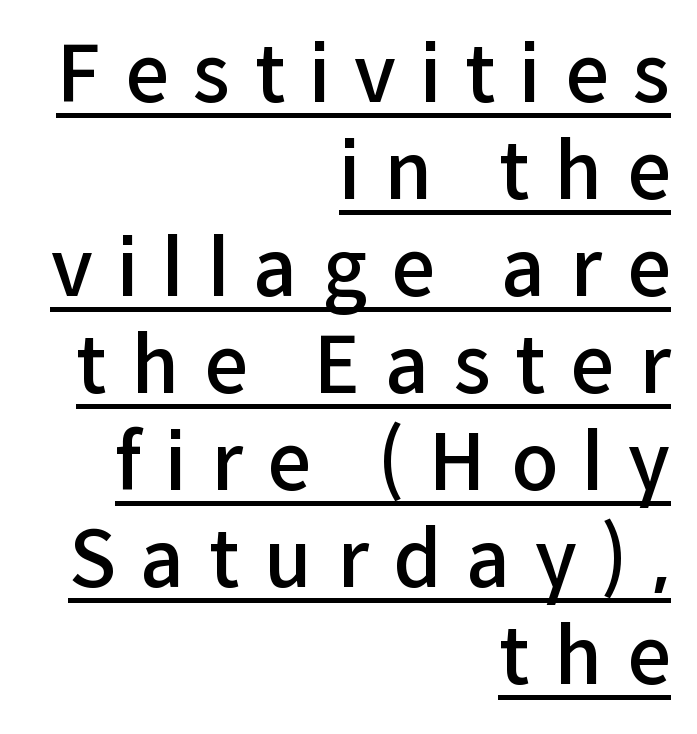
The image shows 77 px semibold sans-serif type, upright; set right-aligned, normal line spacing (1.26x), unusually wide letter spacing (+0.32 em), underlined; low stroke contrast and a medium x-height.
